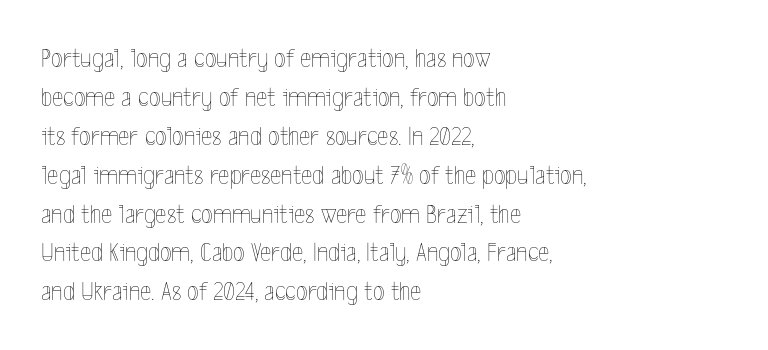
Nothing heavy about these letters — not bold at all. The block of text has a typical density, with ordinary space between rows. Posture: straight, roman, zero tilt. Quick note: underline off. The letterforms sit shoulder to shoulder at normal distance.
